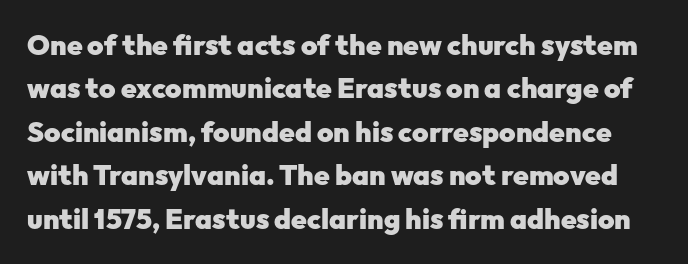
The image shows 28 px heavy sans-serif type, upright; set normal line spacing (1.55x), normal letter spacing, not underlined; low stroke contrast and a medium x-height.
